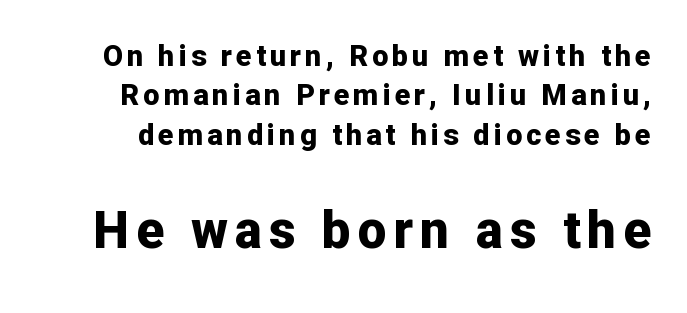
Q: Is the text bold? A: Yes.
Q: Is the text italic (slanted)? A: No, it is upright.
Q: Is the typeface a serif or a sans-serif typeface? A: Sans-serif.
Q: Is the text underlined? A: No.
Q: Is the spacing between lines tight, normal or loose? A: Normal.
Q: Which block of text is set in a larger size, the first (top) or the second (bottom)? A: The second (bottom) one.
Q: Width (condensed, normal, or wide)? A: Normal.
Q: Stroke contrast? A: Low.
Q: x-height? A: Medium.
Q: Monospaced? A: No.
